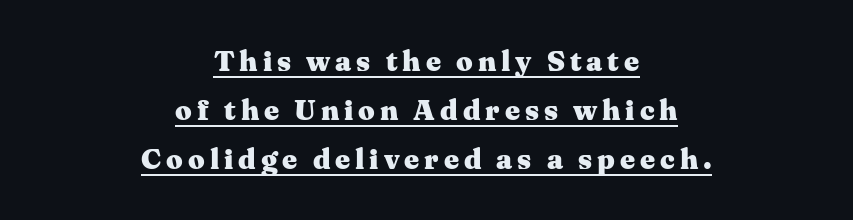
Caption: lettering with a line underneath. These lines sit exactly where default settings would place them. Caption: bold face, heavy strokes. Does the copy run flush right? No — it is centered line by line. The letters carry serifs — small finishing strokes at the ends of their stems. Spacing verdict: proportional, widths tailored to each character.
